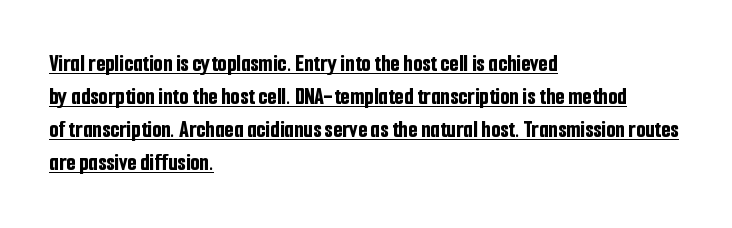
{"italic": "no", "bold": "yes", "underline": "yes", "align": "left", "line_spacing": "normal", "line_spacing_ratio": 1.38, "letter_spacing": "normal", "letter_spacing_em": 0.0, "glyph_px": 24}
